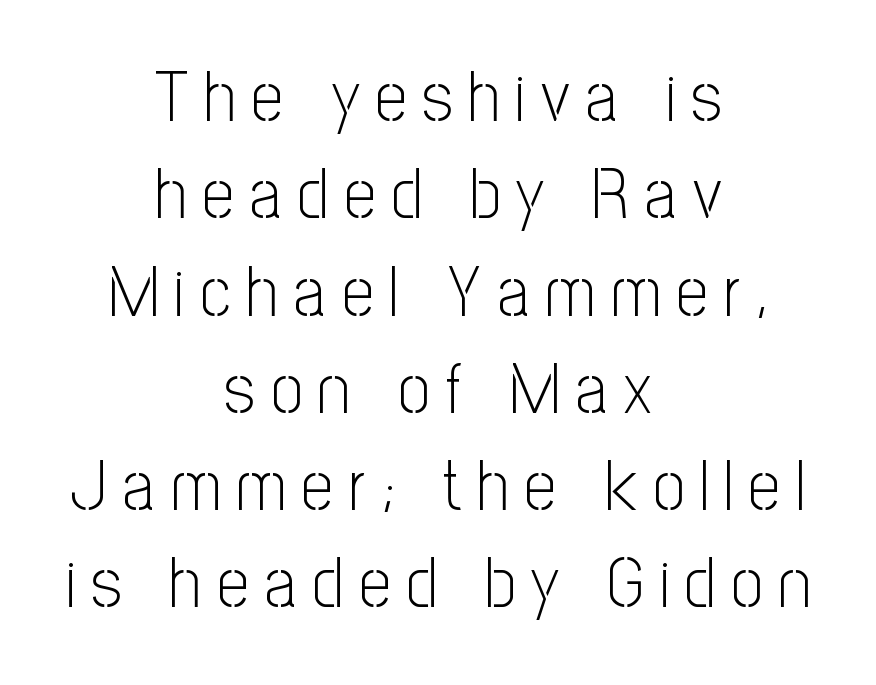
Here the designer chose a conventional face with non-uniform glyph widths. I'd call this a sans setting — the letters go barefoot. Short note: letters widely spaced. The passage is arranged like a title page — every line centered.
